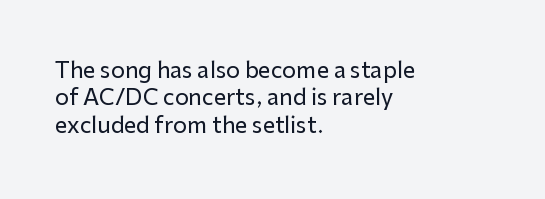
Letter spacing: default. Words float on clear page, feet unadorned. Every stem runs plumb, perpendicular to the baseline. Is there much room between lines? A standard amount, neither cramped nor airy. Reading down the block, your eye returns to a fixed left position each line.
